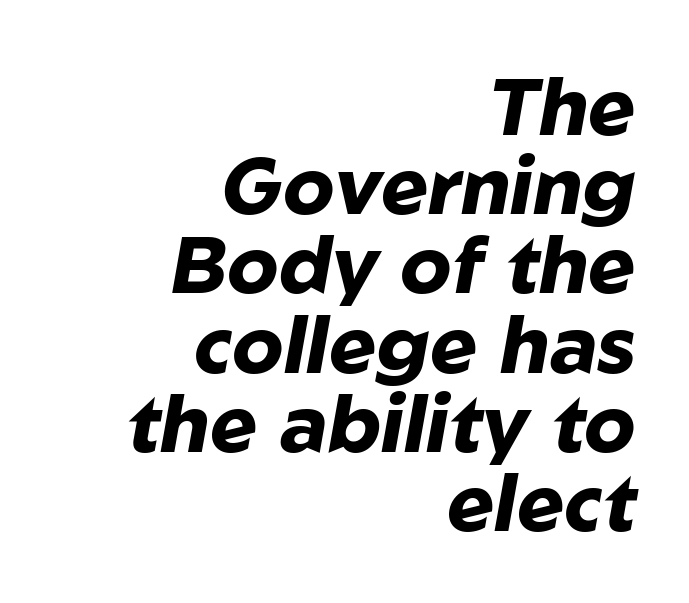
The image shows 80 px heavy type, italic (leaning right); set right-aligned, tight line spacing (0.99x), normal letter spacing, not underlined; low stroke contrast and a medium x-height.
